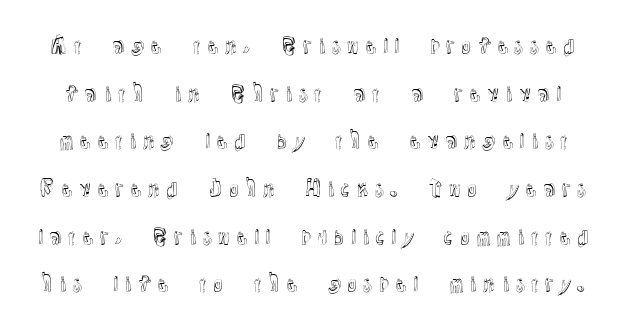
Do the letters lean? They stand straight. The strip under each line holds only bare page. You could fit nearly another row in the gap between these rows.
